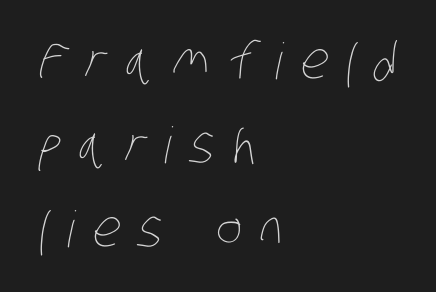
{"bold": "no", "weight": "thin", "width": "condensed", "stroke_contrast": "low", "x_height": "large", "monospaced": "no", "underline": "no", "align": "left", "line_spacing": "normal", "line_spacing_ratio": 1.68, "letter_spacing": "wide", "letter_spacing_em": 0.37, "glyph_px": 50}
